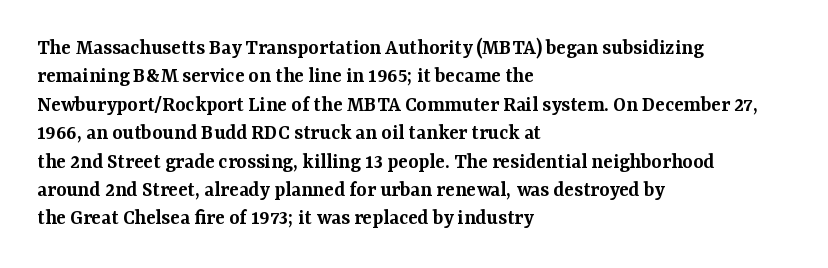
{"italic": "no", "bold": "semi", "underline": "no", "align": "left", "line_spacing": "normal", "line_spacing_ratio": 1.29, "letter_spacing": "normal", "letter_spacing_em": 0.0, "glyph_px": 22}
